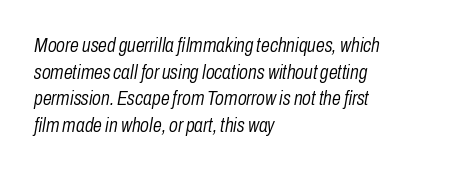
The image shows 20 px text type, italic (leaning right); set left-aligned, normal line spacing (1.33x), normal letter spacing, not underlined.
